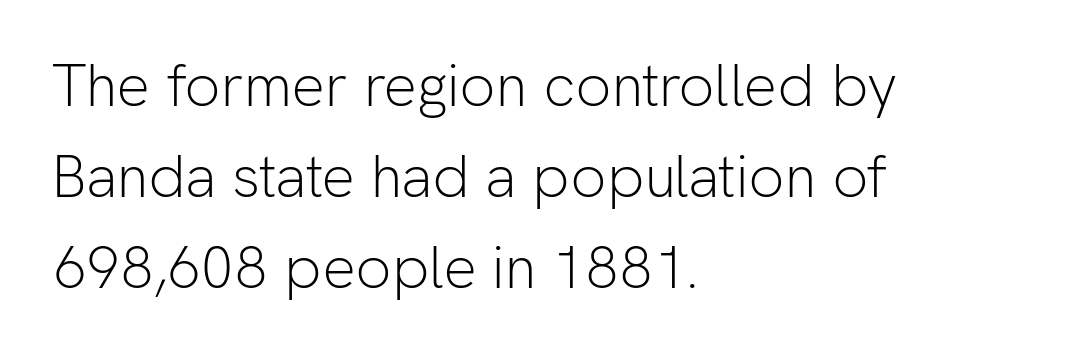
The image shows 59 px light sans-serif type, upright; set left-aligned, normal line spacing (1.54x), normal letter spacing, not underlined; low stroke contrast and a medium x-height.
